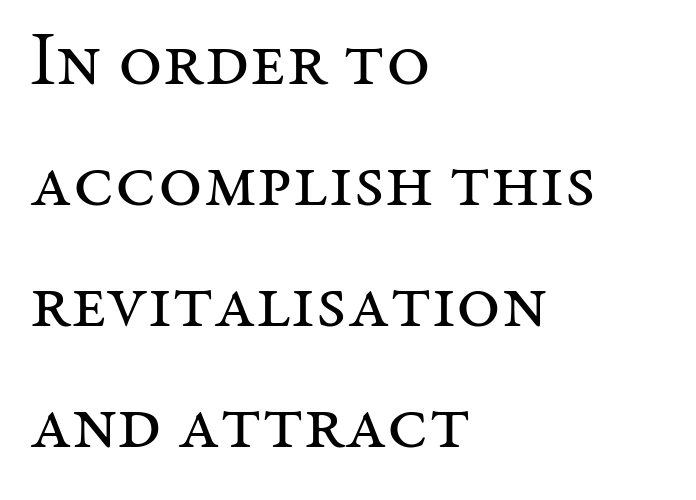
Q: Is the text bold? A: No.
Q: Is the text italic (slanted)? A: No, it is upright.
Q: Is the typeface a serif or a sans-serif typeface? A: Serif.
Q: Is the text underlined? A: No.
Q: How is the paragraph aligned? A: Left-aligned.
Q: Is the spacing between letters normal or unusually wide? A: Normal.
Q: Is the spacing between lines tight, normal or loose? A: Normal.
Q: Width (condensed, normal, or wide)? A: Normal.
Q: Stroke contrast? A: Medium.
Q: x-height? A: Medium.
Q: Monospaced? A: No.
